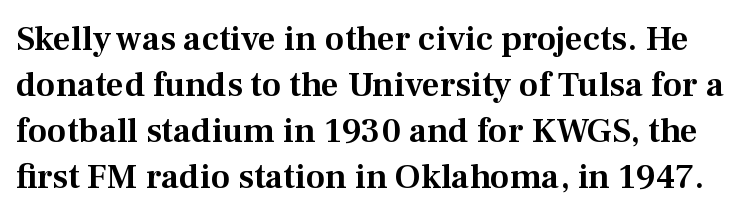
Q: Is the text italic (slanted)? A: No, it is upright.
Q: Is the typeface a serif or a sans-serif typeface? A: Serif.
Q: Is the text underlined? A: No.
Q: Is the spacing between letters normal or unusually wide? A: Normal.
Q: Is the spacing between lines tight, normal or loose? A: Normal.
Q: Width (condensed, normal, or wide)? A: Normal.
Q: Stroke contrast? A: Medium.
Q: x-height? A: Medium.
Q: Monospaced? A: No.
